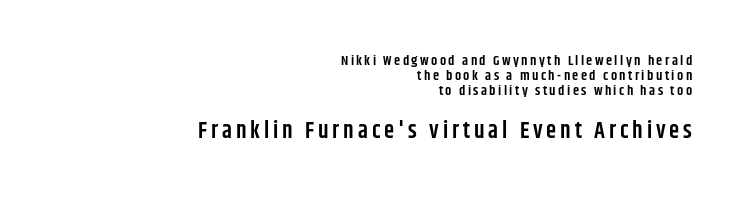
{"italic": "no", "bold": "semi", "underline": "no", "align": "right", "line_spacing": "tight", "line_spacing_ratio": 1.07, "larger_block": "second", "size_ratio": 1.64, "glyph_px": 23}
